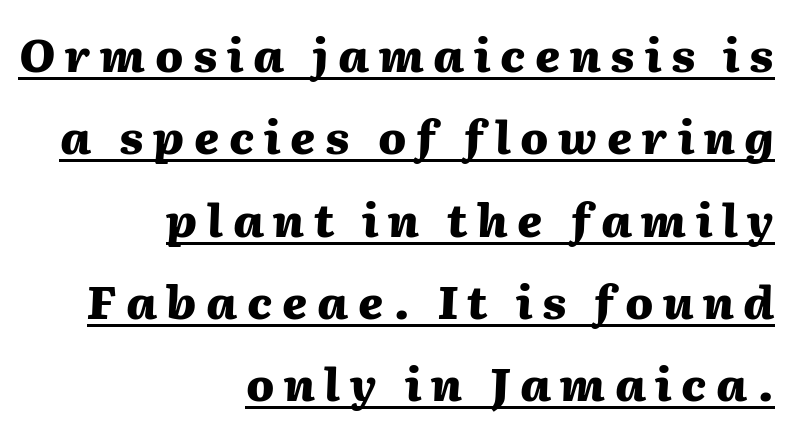
The image shows 46 px heavy type, italic (leaning right); set right-aligned, line spacing 1.79x, unusually wide letter spacing (+0.21 em), underlined; medium stroke contrast and a medium x-height.
